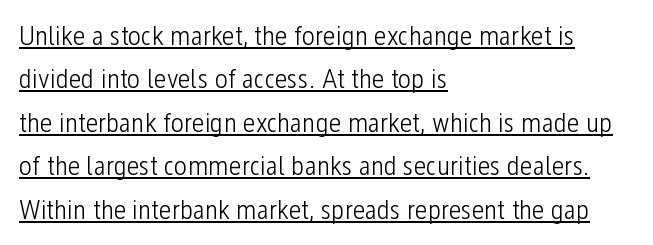
{"serif": "no", "italic": "no", "bold": "no", "weight": "light", "width": "condensed", "stroke_contrast": "low", "x_height": "medium", "monospaced": "no", "underline": "yes", "align": "left", "line_spacing": "normal", "line_spacing_ratio": 1.55, "letter_spacing": "normal", "letter_spacing_em": 0.0, "glyph_px": 28}
